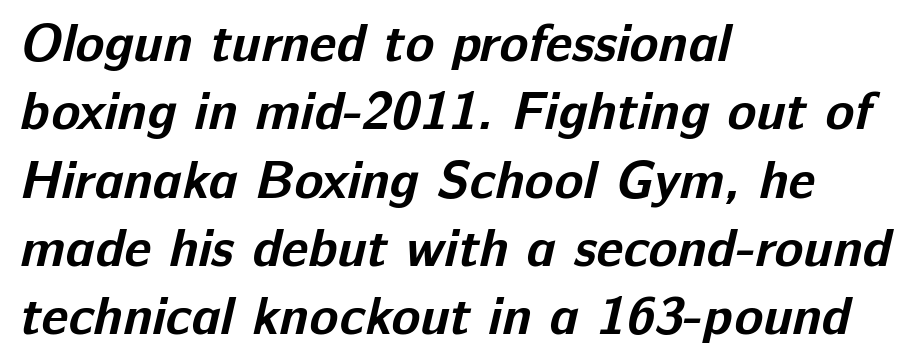
Is the type bold? Yes — the strokes are clearly thick and heavy. The paragraph has a hard left edge and a soft right edge. Serifs: no, the terminals of the letterforms are clean. Rows of type keep a routine distance in the vertical direction.
